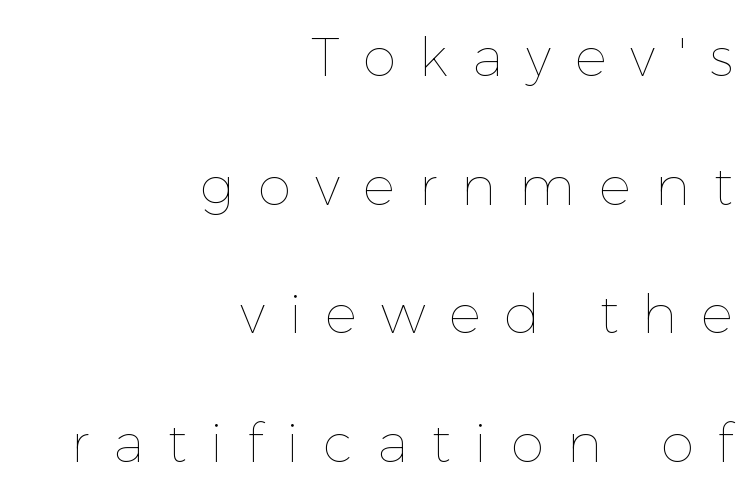
The image shows 54 px thin type, upright; set right-aligned, loose line spacing (2.38x), unusually wide letter spacing (+0.44 em), not underlined; low stroke contrast and a medium x-height.
